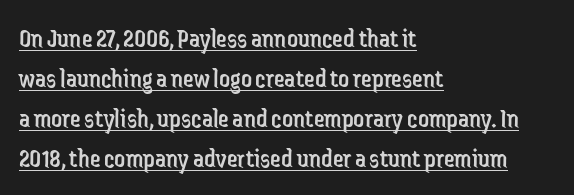
The image shows 27 px text type, upright; set left-aligned, normal line spacing (1.48x), normal letter spacing, underlined.
